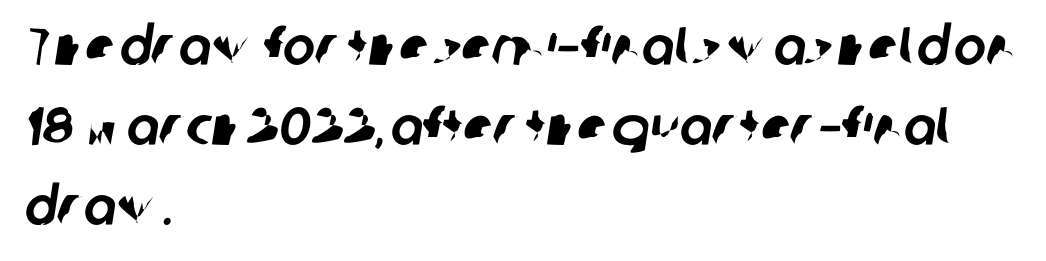
Q: Is the typeface a serif or a sans-serif typeface? A: Sans-serif.
Q: Is the text underlined? A: No.
Q: How is the paragraph aligned? A: Left-aligned.
Q: Is the spacing between letters normal or unusually wide? A: Normal.
Q: Is the spacing between lines tight, normal or loose? A: Normal.
Q: Width (condensed, normal, or wide)? A: Normal.
Q: Stroke contrast? A: Low.
Q: x-height? A: Medium.
Q: Monospaced? A: No.
